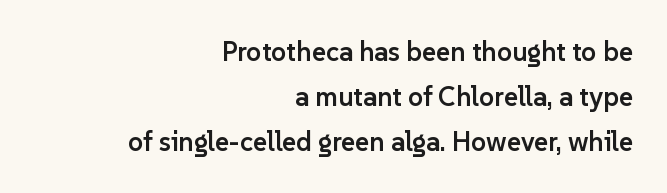
Q: Is the text bold? A: Semi-bold.
Q: Is the text italic (slanted)? A: No, it is upright.
Q: Is the text underlined? A: No.
Q: How is the paragraph aligned? A: Right-aligned.
Q: Is the spacing between letters normal or unusually wide? A: Normal.
Q: Is the spacing between lines tight, normal or loose? A: Normal.
